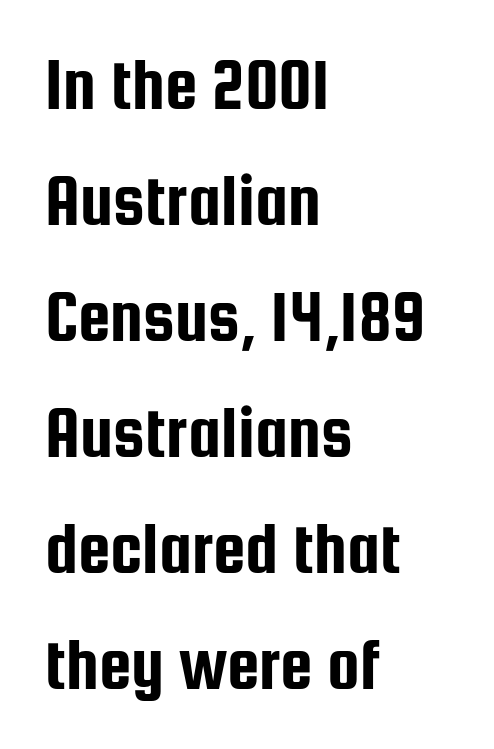
{"serif": "no", "italic": "no", "width": "condensed", "stroke_contrast": "low", "x_height": "medium", "monospaced": "no", "underline": "no", "align": "left", "line_spacing": "normal", "line_spacing_ratio": 1.59, "letter_spacing": "normal", "letter_spacing_em": 0.0, "glyph_px": 73}
